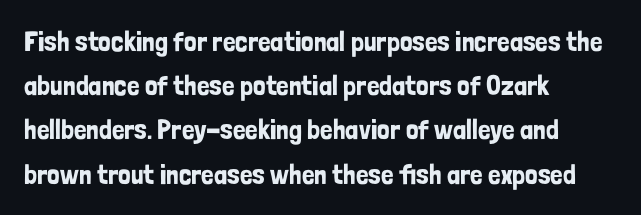
You could not count columns in this text — the font is proportionally spaced. This sample uses an upright cut, with every glyph sitting square on the baseline. Descenders hang freely into open space. The rendering shows plain stroke endings on the letterforms — a sans-serif design.
